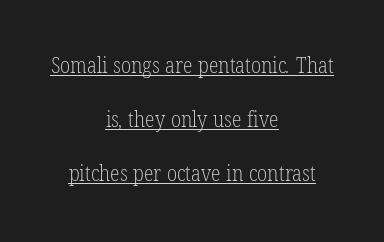
Q: Is the text bold? A: No.
Q: Is the text underlined? A: Yes.
Q: How is the paragraph aligned? A: Centered.
Q: Is the spacing between letters normal or unusually wide? A: Normal.
Q: Is the spacing between lines tight, normal or loose? A: Loose.
